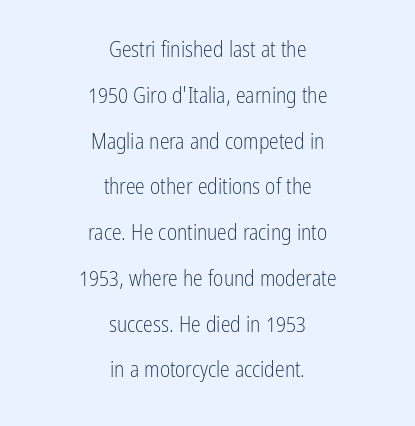
{"italic": "no", "bold": "no", "underline": "no", "align": "center", "line_spacing": "loose", "line_spacing_ratio": 2.08, "letter_spacing": "normal", "letter_spacing_em": 0.0, "glyph_px": 22}
